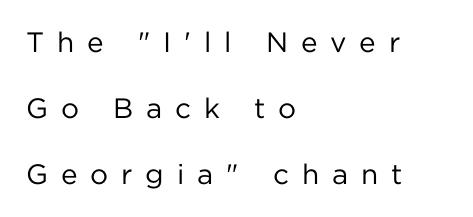
The image shows 28 px regular-weight sans-serif type, upright; set left-aligned, loose line spacing (2.36x), unusually wide letter spacing (+0.46 em), not underlined; low stroke contrast and a medium x-height.
